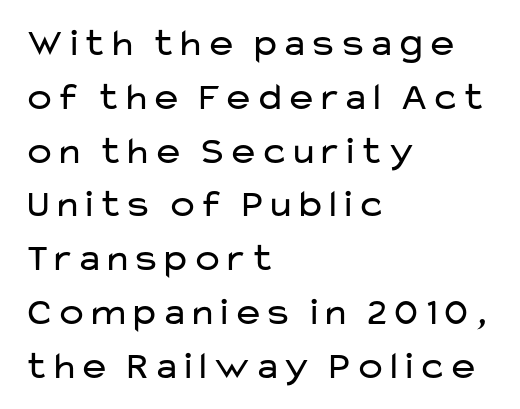
{"serif": "no", "italic": "no", "bold": "no", "weight": "regular", "width": "wide", "stroke_contrast": "low", "x_height": "medium", "monospaced": "no", "underline": "no", "align": "left", "line_spacing": "normal", "line_spacing_ratio": 1.38, "letter_spacing": "normal", "letter_spacing_em": 0.0, "glyph_px": 39}
